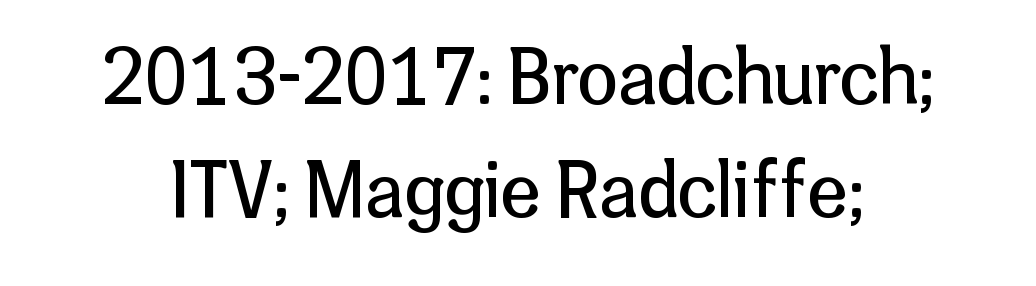
The image shows 73 px regular-weight sans-serif type, upright; set normal line spacing (1.55x), normal letter spacing, not underlined; low stroke contrast and a medium x-height.
